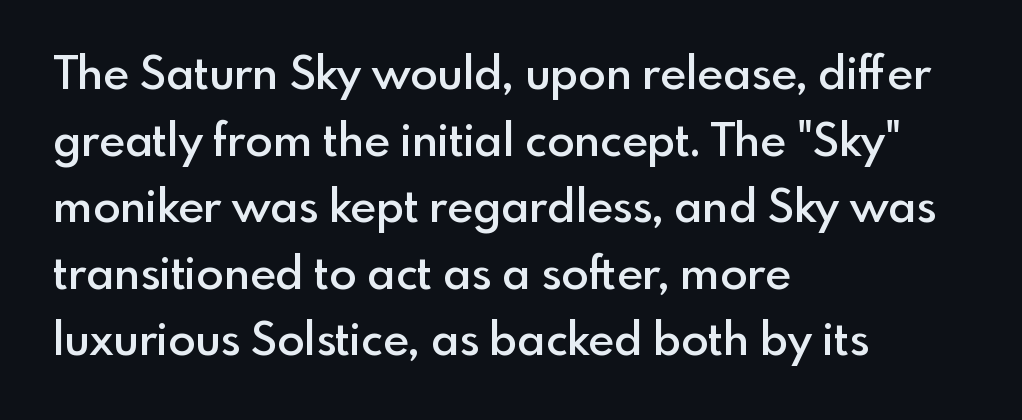
{"serif": "no", "italic": "no", "bold": "semi", "weight": "semibold", "width": "normal", "x_height": "small", "monospaced": "no", "underline": "no", "align": "left", "line_spacing": "normal", "line_spacing_ratio": 1.48, "letter_spacing": "normal", "letter_spacing_em": 0.0, "glyph_px": 45}
